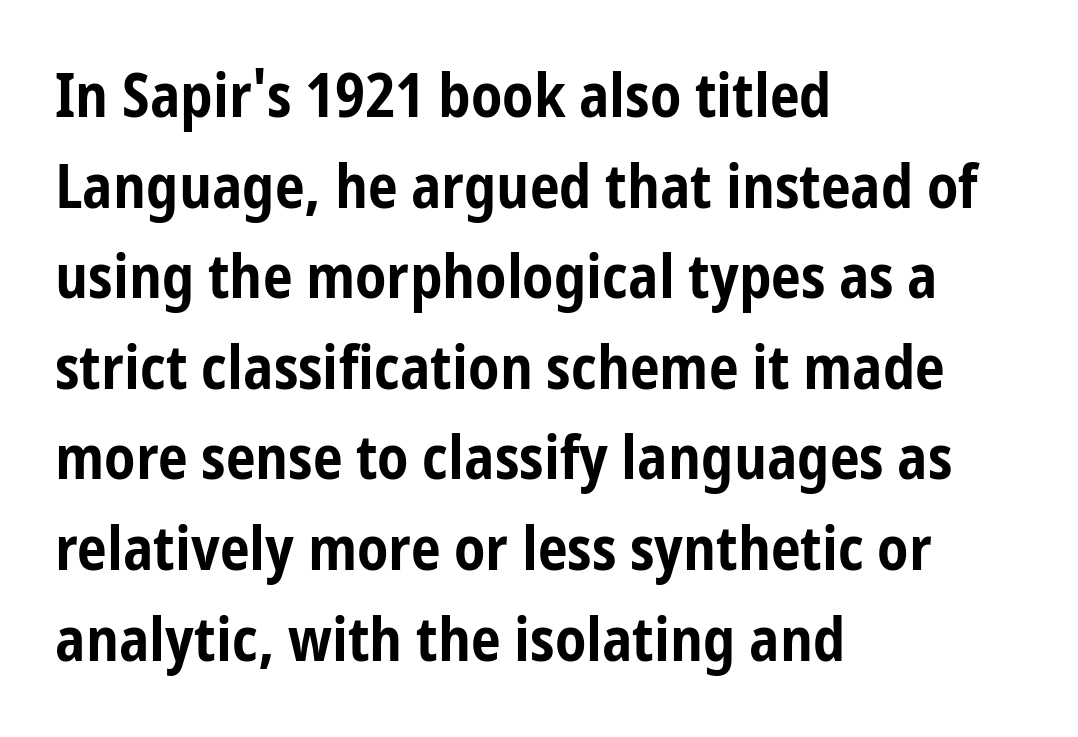
{"serif": "no", "italic": "no", "bold": "yes", "weight": "bold", "width": "condensed", "stroke_contrast": "low", "x_height": "medium", "monospaced": "no", "underline": "no", "align": "left", "line_spacing": "normal", "line_spacing_ratio": 1.51, "letter_spacing": "normal", "letter_spacing_em": 0.0, "glyph_px": 60}
